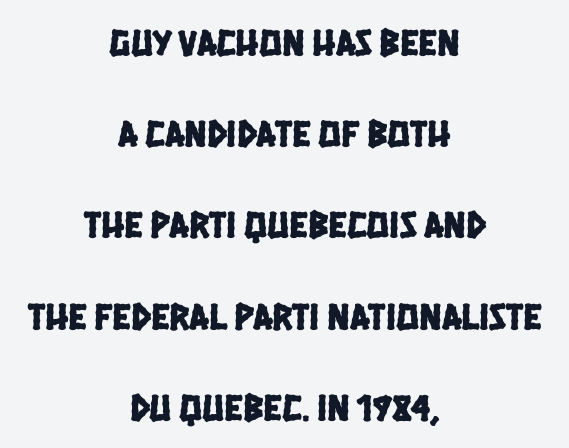
Q: Is the typeface a serif or a sans-serif typeface? A: Sans-serif.
Q: Is the text underlined? A: No.
Q: How is the paragraph aligned? A: Centered.
Q: Is the spacing between letters normal or unusually wide? A: Normal.
Q: Is the spacing between lines tight, normal or loose? A: Loose.
Q: Width (condensed, normal, or wide)? A: Condensed.
Q: Stroke contrast? A: Low.
Q: x-height? A: Large.
Q: Monospaced? A: No.
